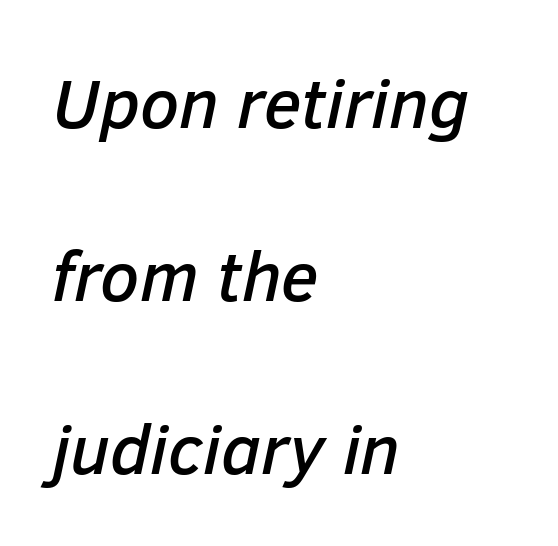
Italic? Definitely — the glyphs are oblique. The designer dialed line spacing up above the default. Tracking value appears to be zero — textbook default spacing. Is this a fixed-width face? No — the glyphs have proportional, varying widths.
